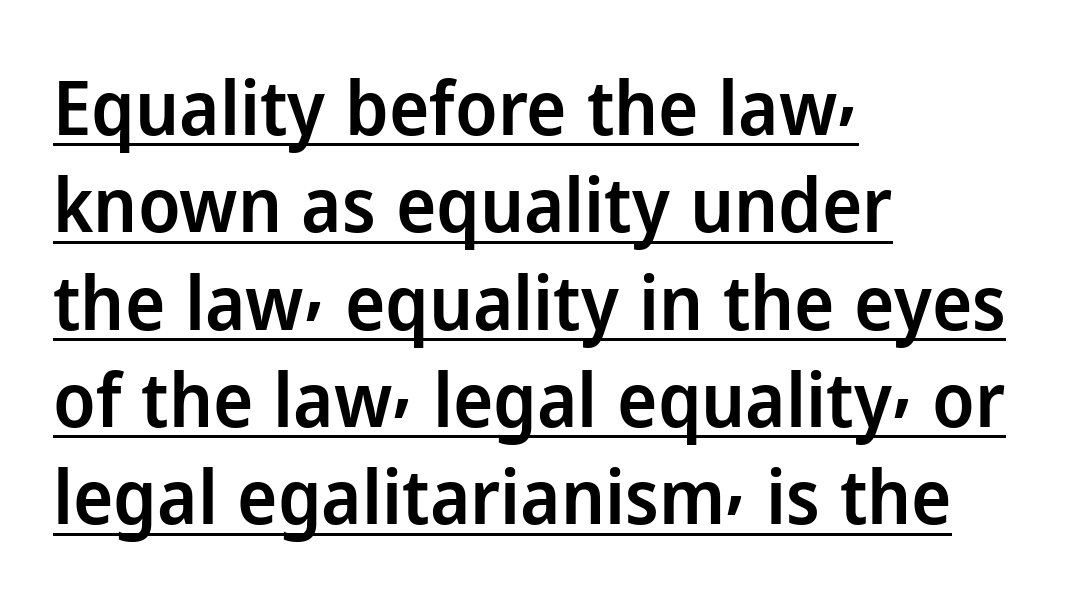
The image shows 76 px semibold sans-serif type, upright; set left-aligned, normal line spacing (1.28x), normal letter spacing, underlined; low stroke contrast and a medium x-height.
